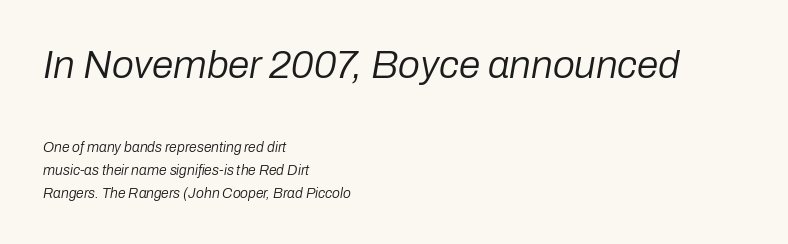
Q: Is the text bold? A: No.
Q: Is the text italic (slanted)? A: Yes, it leans right by about 10 degrees.
Q: Is the text underlined? A: No.
Q: How is the paragraph aligned? A: Left-aligned.
Q: Is the spacing between letters normal or unusually wide? A: Normal.
Q: Is the spacing between lines tight, normal or loose? A: Normal.
Q: Which block of text is set in a larger size, the first (top) or the second (bottom)? A: The first (top) one.
Q: Width (condensed, normal, or wide)? A: Normal.
Q: Stroke contrast? A: Low.
Q: x-height? A: Medium.
Q: Monospaced? A: No.
